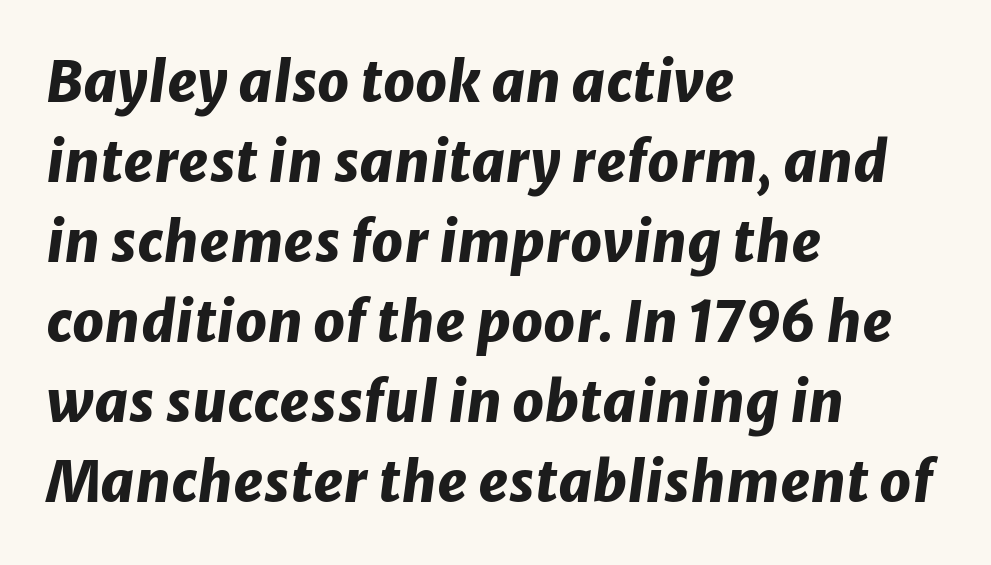
Q: Is the text bold? A: Yes.
Q: Is the text italic (slanted)? A: Yes, it leans right by about 8 degrees.
Q: Is the text underlined? A: No.
Q: How is the paragraph aligned? A: Left-aligned.
Q: Is the spacing between letters normal or unusually wide? A: Normal.
Q: Is the spacing between lines tight, normal or loose? A: Normal.
Q: Width (condensed, normal, or wide)? A: Normal.
Q: Stroke contrast? A: Low.
Q: x-height? A: Medium.
Q: Monospaced? A: No.
